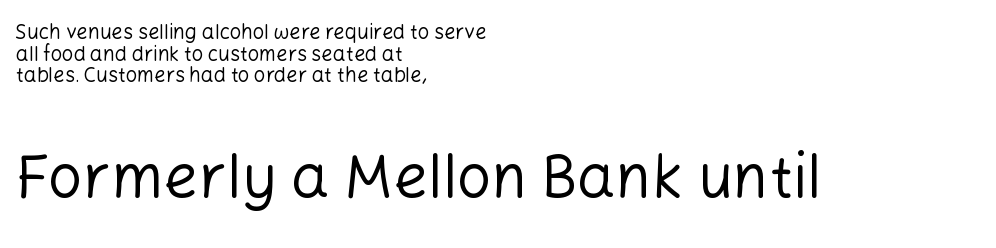
Q: Is the text bold? A: No.
Q: Is the text italic (slanted)? A: No, it is upright.
Q: Is the typeface a serif or a sans-serif typeface? A: Sans-serif.
Q: Is the text underlined? A: No.
Q: How is the paragraph aligned? A: Left-aligned.
Q: Is the spacing between letters normal or unusually wide? A: Normal.
Q: Is the spacing between lines tight, normal or loose? A: Tight.
Q: Which block of text is set in a larger size, the first (top) or the second (bottom)? A: The second (bottom) one.
Q: Width (condensed, normal, or wide)? A: Normal.
Q: Stroke contrast? A: Low.
Q: x-height? A: Medium.
Q: Monospaced? A: No.
